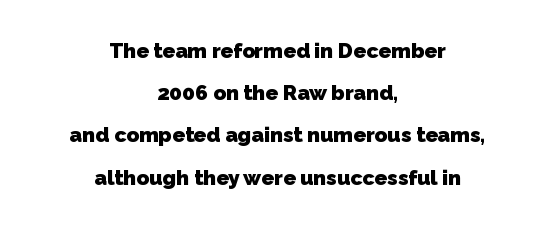
Clear beneath every line of the passage. Horizontally, the lines are justified to the midpoint only. A typesetter would call this zero additional tracking. This block would shrink considerably if given ordinary leading; it's expanded now. Each glyph is drawn with heavy, bold strokes.
